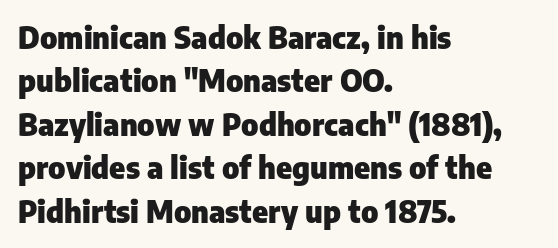
The image shows 30 px heavy sans-serif type, upright; set left-aligned, normal line spacing (1.45x), normal letter spacing, not underlined; low stroke contrast and a medium x-height.
